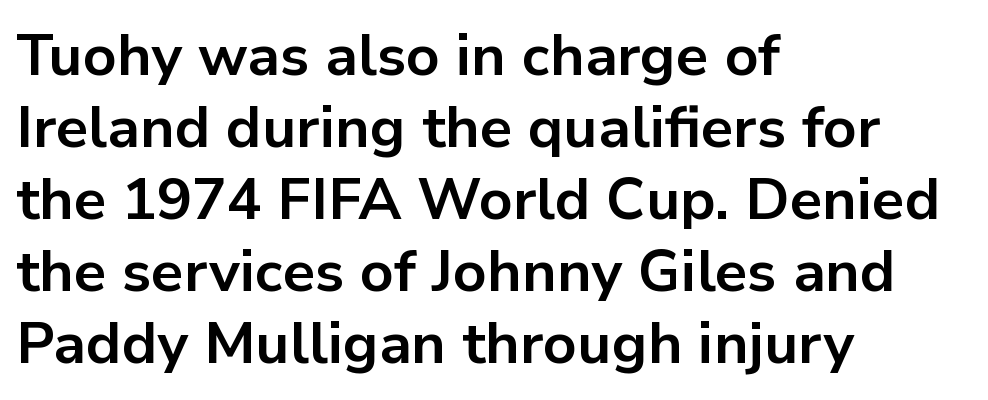
The image shows 58 px bold sans-serif type, upright; set left-aligned, line spacing 1.24x, normal letter spacing, not underlined; low stroke contrast and a medium x-height.
